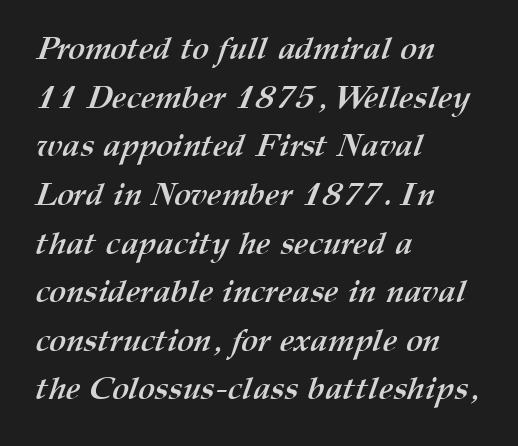
{"bold": "yes", "weight": "semibold", "width": "normal", "stroke_contrast": "medium", "x_height": "medium", "monospaced": "no", "underline": "no", "align": "left", "line_spacing": "normal", "line_spacing_ratio": 1.52, "letter_spacing": "normal", "letter_spacing_em": 0.0, "glyph_px": 32}
